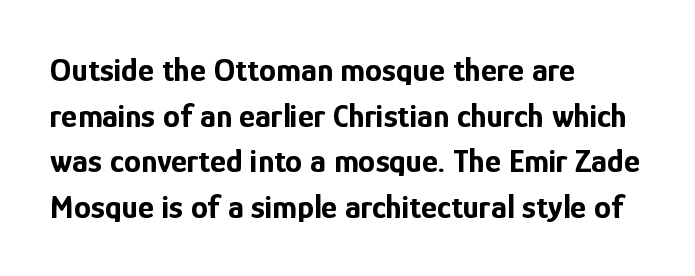
You could call the tracking neutral — neither tight nor loose. The lines sit at an ordinary, default distance from one another. Decoration check: the copy has no underline. Ordinary non-slanted type is in use. Caption: multi-line text, flush left, ragged right. Here the designer chose a conventional face with non-uniform glyph widths.
